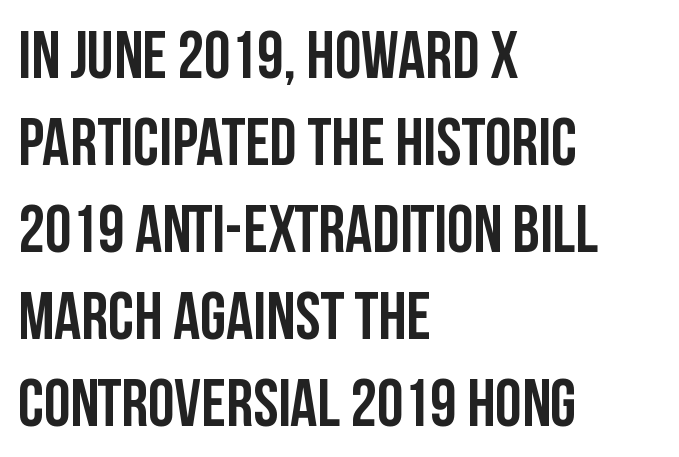
Each letter keeps its own natural width here, so spacing adapts to shape. A dark, heavy texture on the line: the type is bold. This sample is left-justified, so line endings fall wherever the words run out. Rows of type keep a routine distance in the vertical direction.
